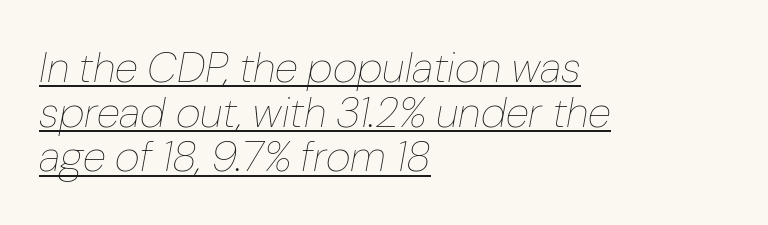
The image shows 43 px thin type, italic (leaning right); set left-aligned, tight line spacing (1.04x), normal letter spacing, underlined; low stroke contrast and a medium x-height.
